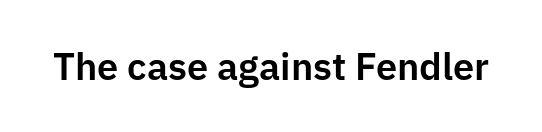
{"serif": "no", "italic": "no", "width": "normal", "stroke_contrast": "low", "x_height": "medium", "monospaced": "no", "underline": "no", "letter_spacing": "normal", "letter_spacing_em": 0.0, "glyph_px": 38}
